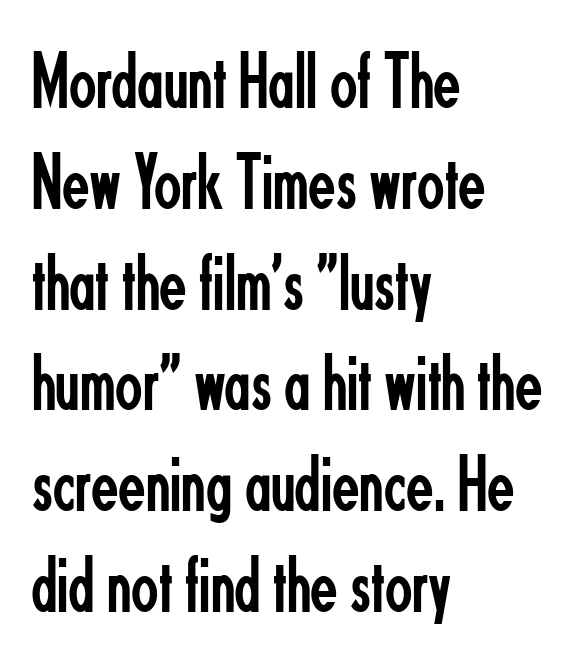
The image shows 80 px regular-weight, condensed sans-serif type, upright; set left-aligned, normal line spacing (1.26x), normal letter spacing, not underlined; low stroke contrast and a small x-height.
